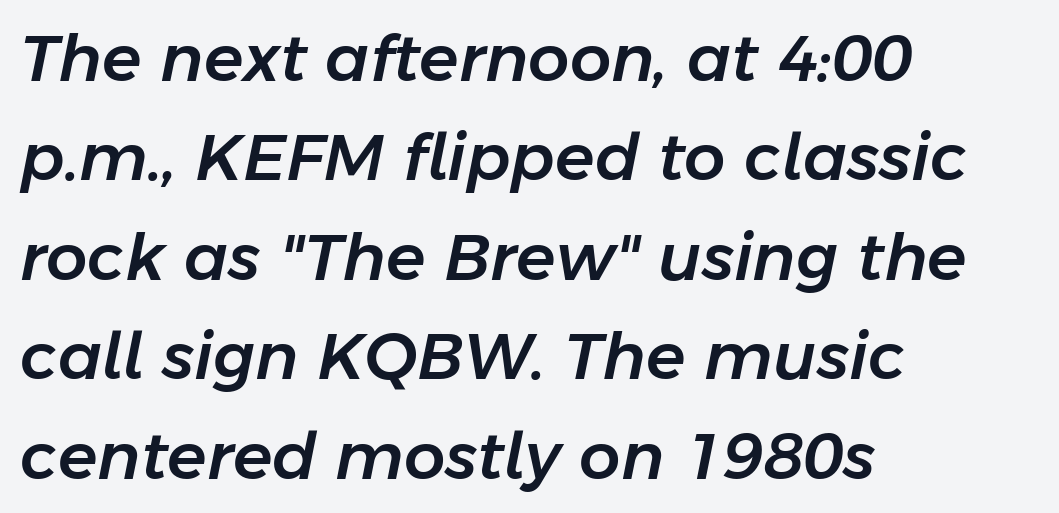
The rendering applies a slant to the glyphs. Is the block centered? No — it sits flush against the left margin. Default kerning and tracking; the words read as compact shapes. Quick note: underline off.
